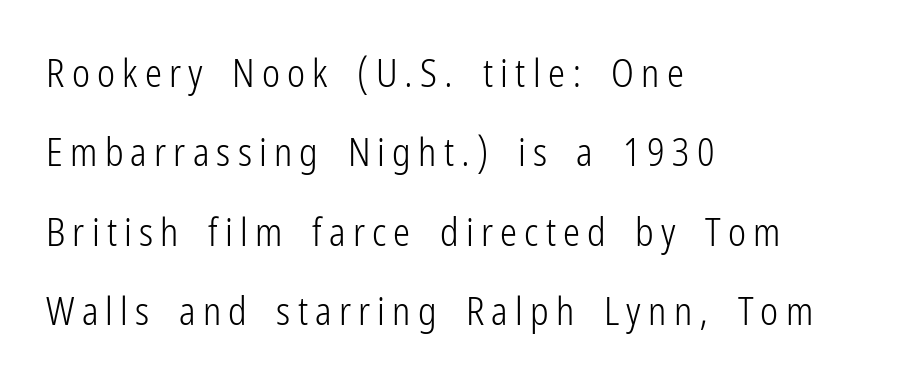
Q: Is the text bold? A: No.
Q: Is the text italic (slanted)? A: No, it is upright.
Q: Is the typeface a serif or a sans-serif typeface? A: Sans-serif.
Q: Is the text underlined? A: No.
Q: How is the paragraph aligned? A: Left-aligned.
Q: Is the spacing between lines tight, normal or loose? A: Loose.
Q: Width (condensed, normal, or wide)? A: Condensed.
Q: Stroke contrast? A: Low.
Q: x-height? A: Medium.
Q: Monospaced? A: No.
